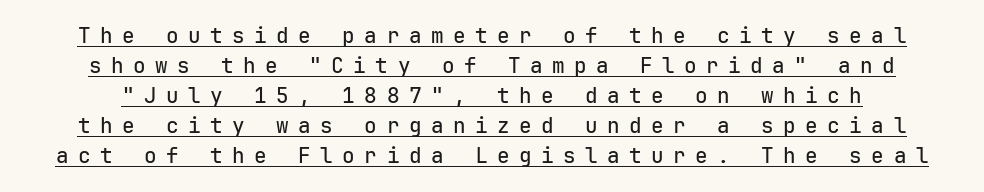
{"italic": "no", "underline": "yes", "line_spacing": "normal", "line_spacing_ratio": 1.43, "letter_spacing": "wide", "letter_spacing_em": 0.45, "glyph_px": 21}
